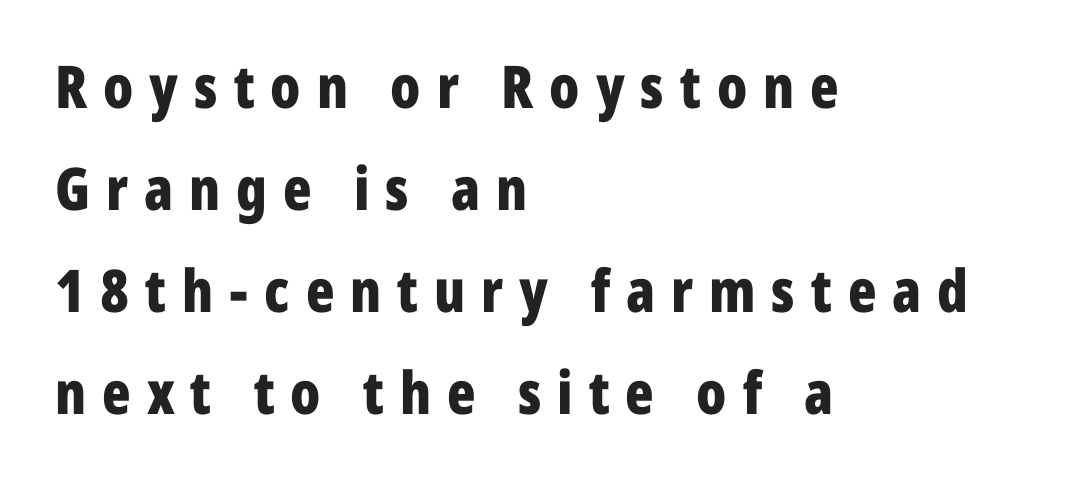
Each letter keeps its own natural width here, so spacing adapts to shape. Does the type have serifs? No, each stem ends abruptly. Italic: no, the glyphs are upright roman. The specimen omits any rule beneath the text block's lines. Typesetter's note: full bold, strokes at maximum text heaviness.
